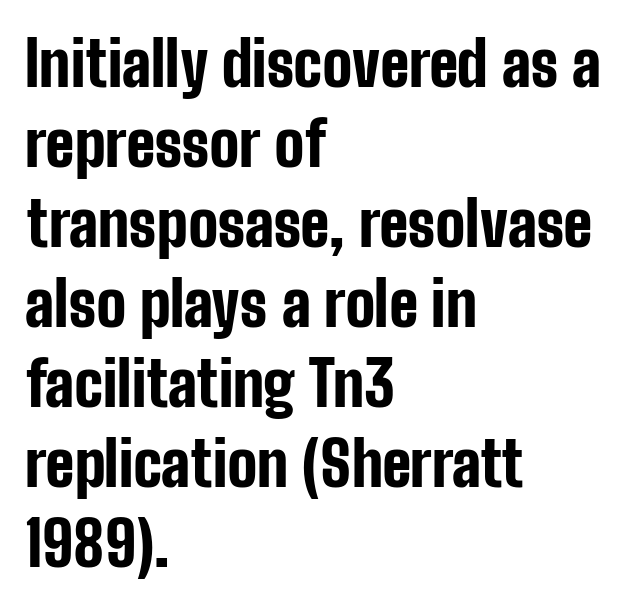
Each letter keeps its own natural width here, so spacing adapts to shape. Students, note that the glyphs here touch the page at normal intervals. Glance below the letters and you will spot only blank space. Letterform terminals end flat and unadorned throughout the passage. All the whitespace from short lines collects on the right.
